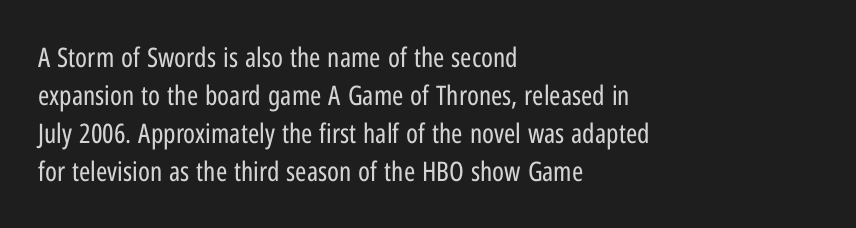
The designer left line spacing at the default. A classic flush-left, rag-right setting is used for this passage. The font sits on the lighter half of the weight spectrum, regular included. The letters stand straight up with perfectly vertical stems. No word sits above an underline.
